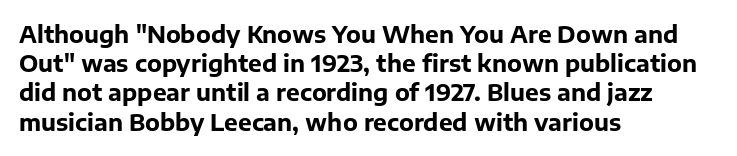
{"italic": "no", "bold": "yes", "underline": "no", "align": "left", "line_spacing": "normal", "line_spacing_ratio": 1.27, "letter_spacing": "normal", "letter_spacing_em": 0.0, "glyph_px": 23}
